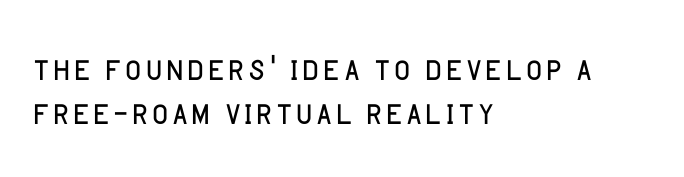
The image shows 44 px light sans-serif type, upright; set left-aligned, tight line spacing (1.0x), normal letter spacing, not underlined; low stroke contrast and a large x-height.
